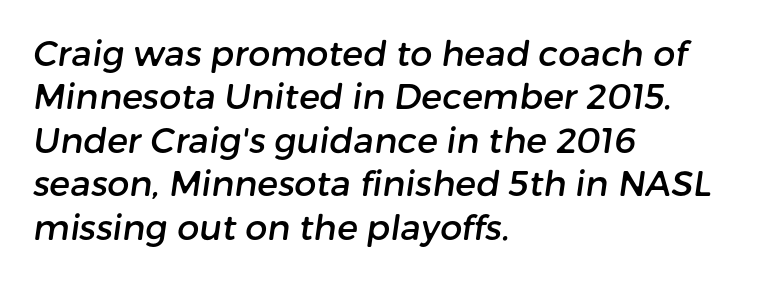
The image shows 35 px sans-serif type; set left-aligned, line spacing 1.24x, normal letter spacing, not underlined; low stroke contrast and a medium x-height.
